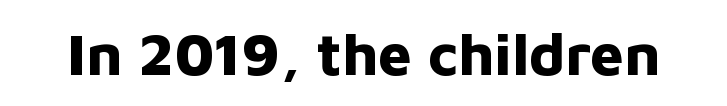
The zone under the glyphs is completely vacant. The designer went with a sans here, leaving each stem footless. A full-strength bold gives these letters their thick strokes. Is there any slant? The stems are plumb. You could not count columns in this text — the font is proportionally spaced.
